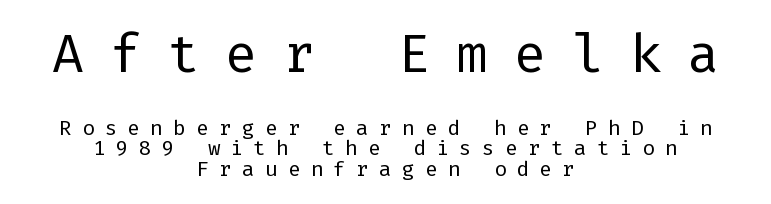
Q: Is the text bold? A: No.
Q: Is the text italic (slanted)? A: No, it is upright.
Q: Is the typeface a serif or a sans-serif typeface? A: Sans-serif.
Q: Is the text underlined? A: No.
Q: How is the paragraph aligned? A: Centered.
Q: Is the spacing between letters normal or unusually wide? A: Unusually wide.
Q: Is the spacing between lines tight, normal or loose? A: Tight.
Q: Which block of text is set in a larger size, the first (top) or the second (bottom)? A: The first (top) one.
Q: Width (condensed, normal, or wide)? A: Normal.
Q: Stroke contrast? A: Low.
Q: x-height? A: Medium.
